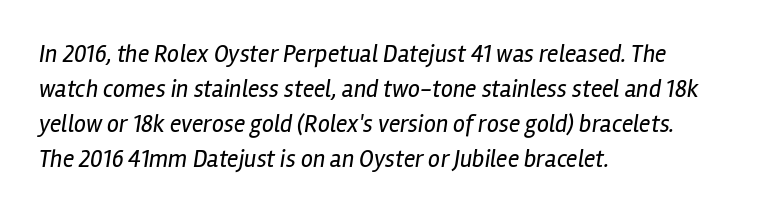
The image shows 24 px text type, italic (leaning right); set left-aligned, normal line spacing (1.46x), normal letter spacing, not underlined.
